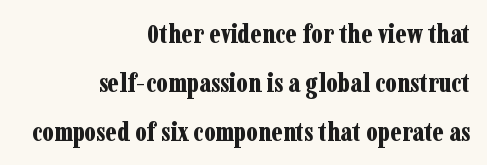
The image shows 27 px bold type, upright; set right-aligned, line spacing 1.81x, normal letter spacing, not underlined.
